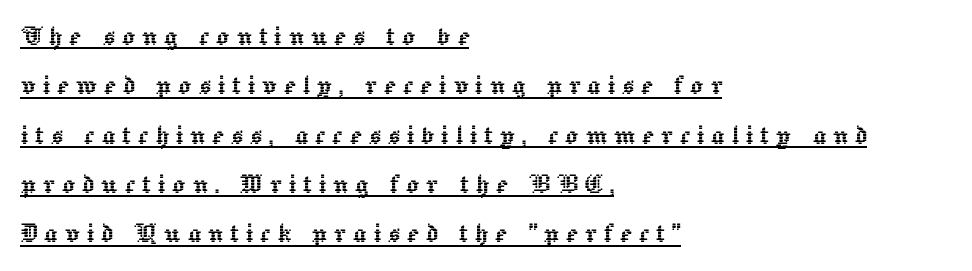
{"italic": "no", "width": "normal", "x_height": "medium", "monospaced": "no", "underline": "yes", "align": "left", "line_spacing": "normal", "line_spacing_ratio": 1.54, "letter_spacing": "wide", "letter_spacing_em": 0.21, "glyph_px": 32}
